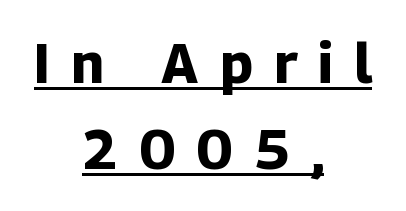
The image shows 56 px bold sans-serif type, upright; set centered, normal line spacing (1.54x), unusually wide letter spacing (+0.38 em), underlined; low stroke contrast and a medium x-height.
